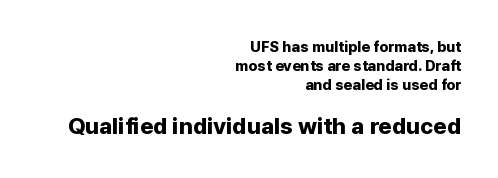
{"italic": "no", "bold": "yes", "underline": "no", "align": "right", "line_spacing": "normal", "line_spacing_ratio": 1.26, "letter_spacing": "normal", "letter_spacing_em": 0.0, "larger_block": "second", "size_ratio": 1.53, "glyph_px": 23}
